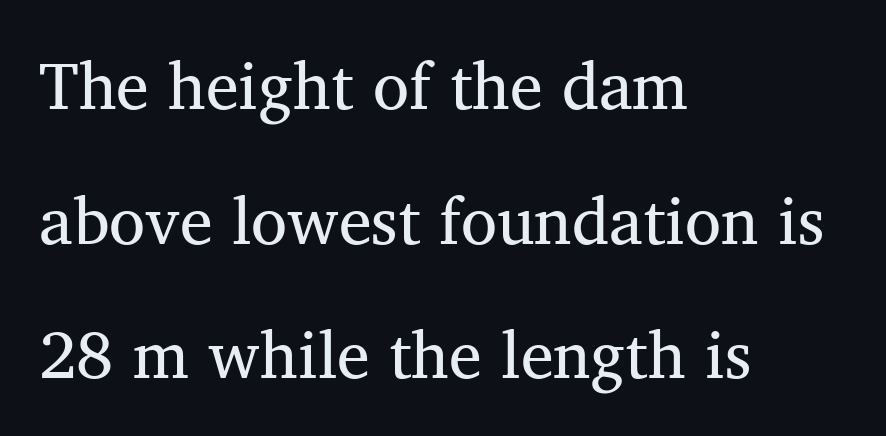
{"serif": "yes", "width": "normal", "stroke_contrast": "medium", "x_height": "medium", "monospaced": "no", "underline": "no", "align": "left", "line_spacing": "loose", "line_spacing_ratio": 2.04, "letter_spacing": "normal", "letter_spacing_em": 0.0, "glyph_px": 66}
